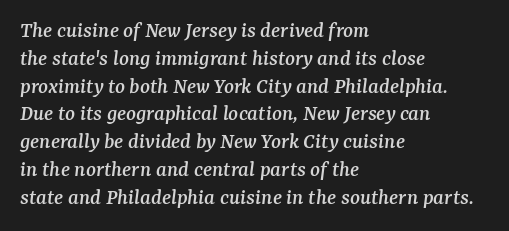
Q: Is the text italic (slanted)? A: Yes, it leans right by about 7 degrees.
Q: Is the text underlined? A: No.
Q: How is the paragraph aligned? A: Left-aligned.
Q: Is the spacing between letters normal or unusually wide? A: Normal.
